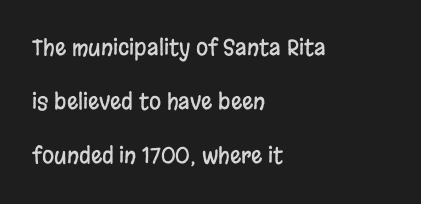
Q: Is the text italic (slanted)? A: No, it is upright.
Q: Is the text underlined? A: No.
Q: How is the paragraph aligned? A: Left-aligned.
Q: Is the spacing between letters normal or unusually wide? A: Normal.
Q: Is the spacing between lines tight, normal or loose? A: Loose.
